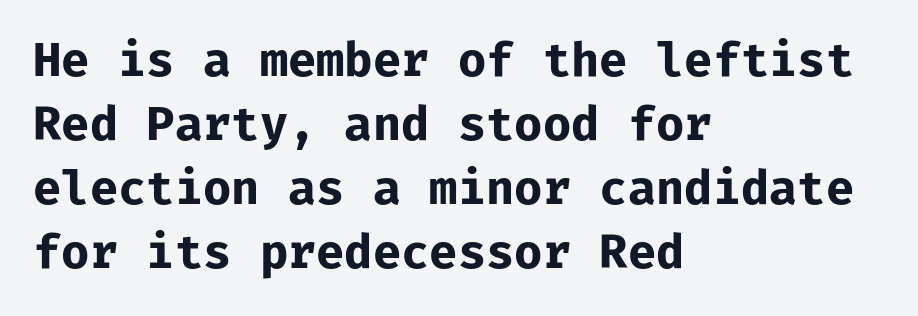
Nothing sits at the stroke ends, so this counts as sans-serif. Notice how the stems are strictly vertical — no italics here. Just letters on the line, the space beneath them empty. What's the leading like? Ordinary, nothing unusual. This sample uses plain, unmodified letter spacing. The lines in this sample share a left origin and differ only in where they stop.
